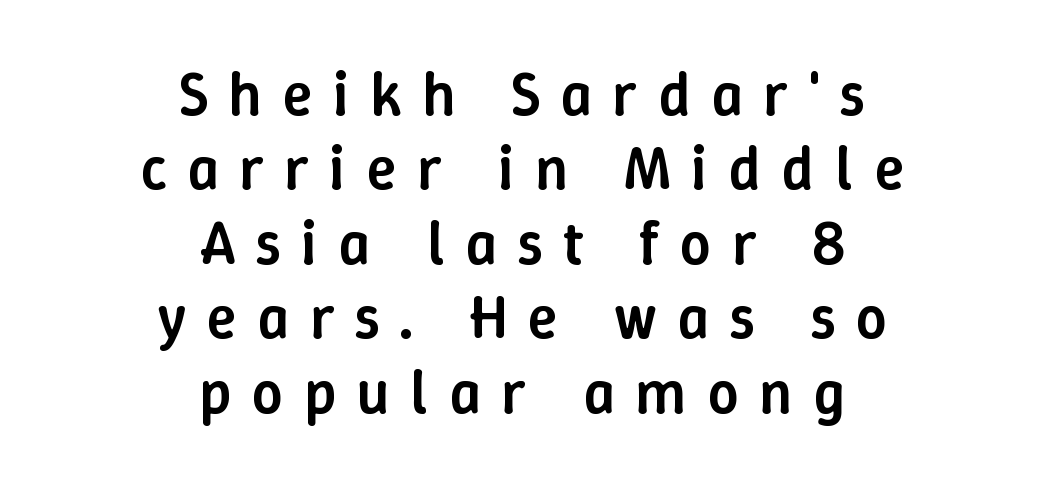
{"italic": "no", "bold": "semi", "weight": "semibold", "width": "normal", "stroke_contrast": "low", "x_height": "medium", "monospaced": "no", "underline": "no", "align": "center", "line_spacing_ratio": 1.2, "letter_spacing": "wide", "letter_spacing_em": 0.33, "glyph_px": 62}
